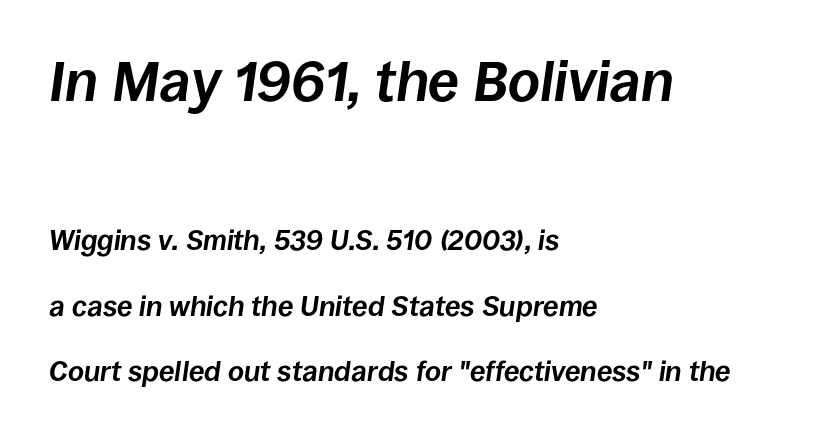
{"italic": "yes", "lean": "right", "slant_degrees": 8, "bold": "yes", "weight": "bold", "width": "normal", "stroke_contrast": "low", "x_height": "large", "monospaced": "no", "underline": "no", "align": "left", "line_spacing": "loose", "line_spacing_ratio": 2.33, "letter_spacing": "normal", "letter_spacing_em": 0.0, "larger_block": "first", "size_ratio": 2.0, "glyph_px": 56}
